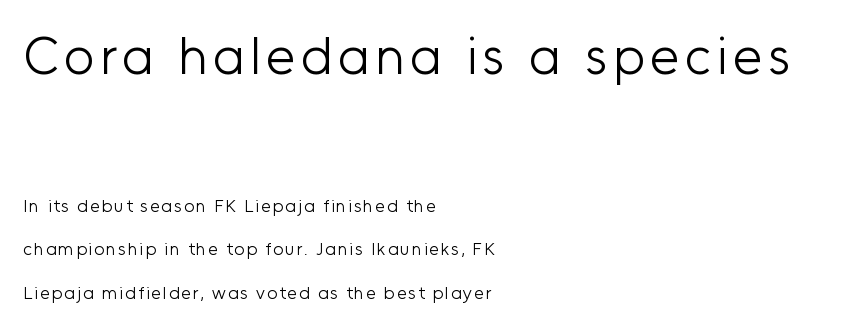
The image shows 53 px light sans-serif type, upright; set left-aligned, loose line spacing (2.42x), not underlined; the first (top) block is 2.94x larger; low stroke contrast and a medium x-height.
